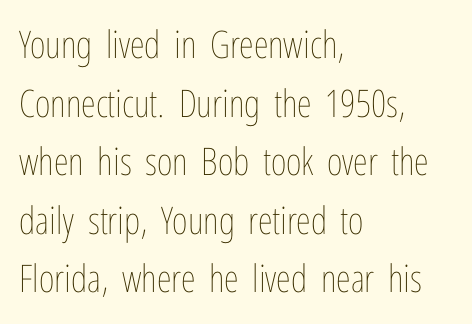
The passage shown is not underscored anywhere. Weight: not bold — regular or lighter. This is roman type, the default non-slanted kind. Looks like regular typesetting: each glyph gets only the width it needs.
